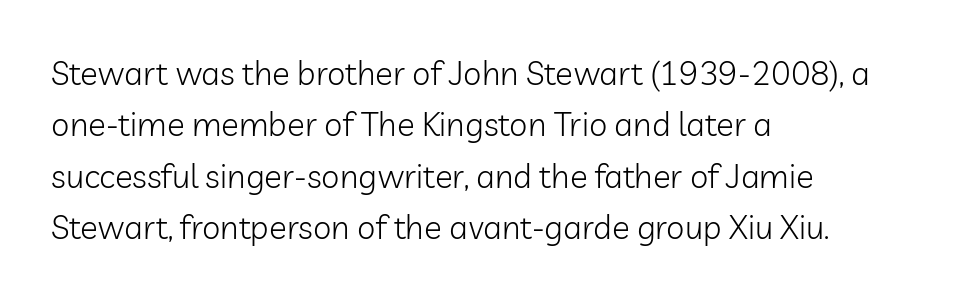
Q: Is the text bold? A: No.
Q: Is the text italic (slanted)? A: No, it is upright.
Q: Is the typeface a serif or a sans-serif typeface? A: Sans-serif.
Q: Is the text underlined? A: No.
Q: How is the paragraph aligned? A: Left-aligned.
Q: Is the spacing between letters normal or unusually wide? A: Normal.
Q: Is the spacing between lines tight, normal or loose? A: Normal.
Q: Width (condensed, normal, or wide)? A: Normal.
Q: Stroke contrast? A: Low.
Q: x-height? A: Medium.
Q: Monospaced? A: No.
